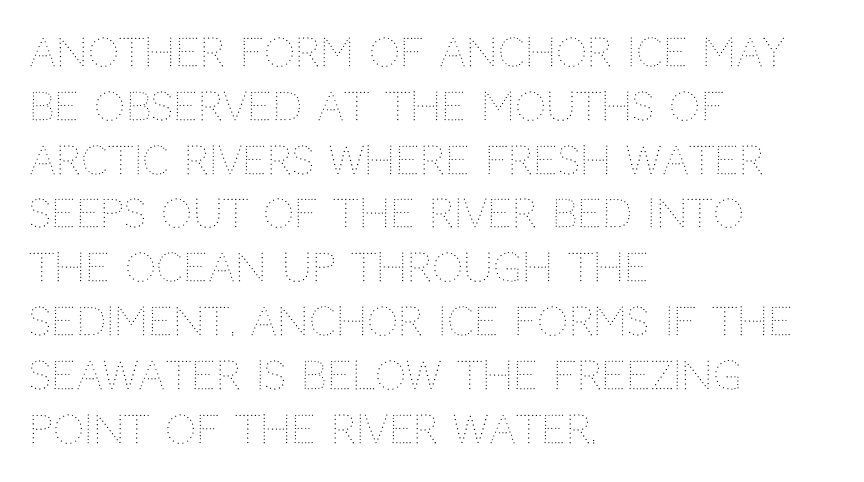
The image shows 39 px thin type, upright; set left-aligned, normal line spacing (1.38x), normal letter spacing, not underlined; medium stroke contrast and a large x-height.
